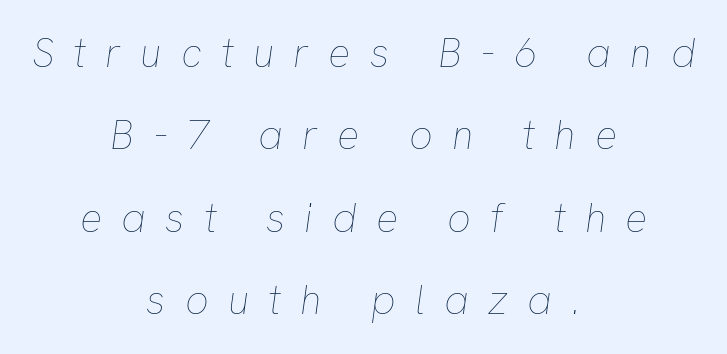
Q: Is the text bold? A: No.
Q: Is the text italic (slanted)? A: Yes, it leans right by about 8 degrees.
Q: Is the text underlined? A: No.
Q: How is the paragraph aligned? A: Centered.
Q: Is the spacing between letters normal or unusually wide? A: Unusually wide.
Q: Is the spacing between lines tight, normal or loose? A: Loose.
Q: Width (condensed, normal, or wide)? A: Normal.
Q: Stroke contrast? A: Low.
Q: x-height? A: Medium.
Q: Monospaced? A: No.
